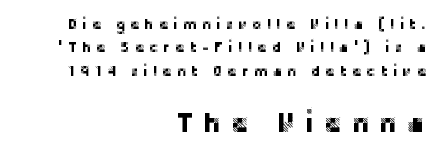
{"italic": "no", "underline": "no", "align": "right", "line_spacing": "normal", "line_spacing_ratio": 1.67, "letter_spacing": "wide", "letter_spacing_em": 0.36, "larger_block": "second", "size_ratio": 1.93, "glyph_px": 27}
